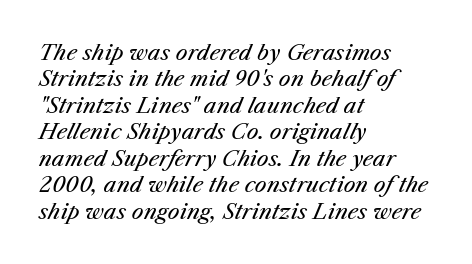
The image shows 21 px text type, italic (leaning right); set left-aligned, normal line spacing (1.26x), normal letter spacing, not underlined.
